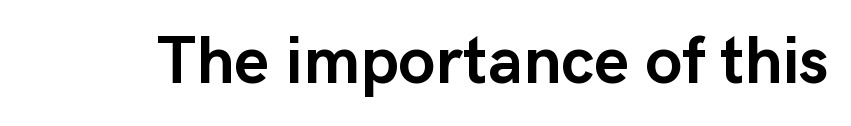
{"serif": "no", "italic": "no", "bold": "yes", "weight": "semibold", "width": "normal", "stroke_contrast": "low", "x_height": "medium", "monospaced": "no", "underline": "no", "letter_spacing": "normal", "letter_spacing_em": 0.0, "glyph_px": 67}
